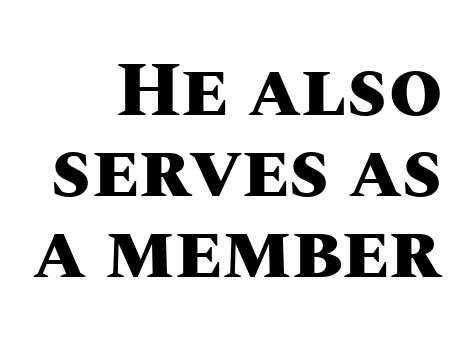
{"italic": "no", "bold": "yes", "weight": "heavy", "width": "normal", "stroke_contrast": "medium", "x_height": "large", "monospaced": "no", "underline": "no", "align": "right", "line_spacing": "tight", "line_spacing_ratio": 1.05, "letter_spacing": "normal", "letter_spacing_em": 0.0, "glyph_px": 77}
